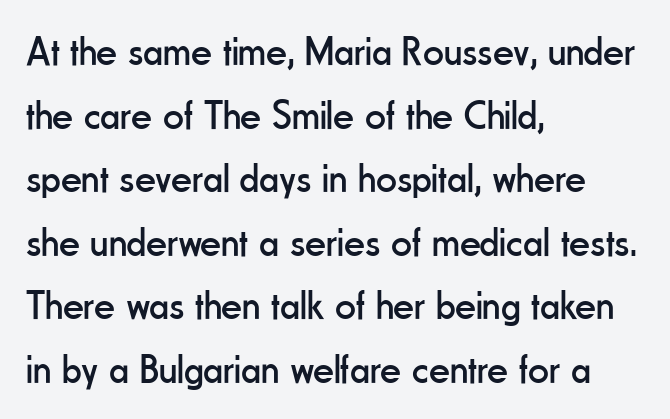
The image shows 41 px regular-weight, condensed sans-serif type, upright; set left-aligned, normal line spacing (1.55x), normal letter spacing, not underlined; low stroke contrast and a small x-height.
